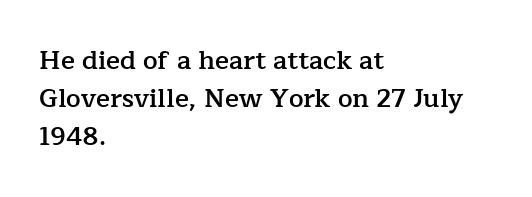
Q: Is the text bold? A: Semi-bold.
Q: Is the text italic (slanted)? A: No, it is upright.
Q: Is the text underlined? A: No.
Q: How is the paragraph aligned? A: Left-aligned.
Q: Is the spacing between letters normal or unusually wide? A: Normal.
Q: Is the spacing between lines tight, normal or loose? A: Normal.
